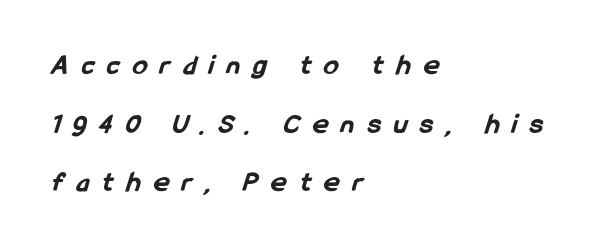
Q: Is the text bold? A: Yes.
Q: Is the typeface a serif or a sans-serif typeface? A: Sans-serif.
Q: Is the text underlined? A: No.
Q: How is the paragraph aligned? A: Left-aligned.
Q: Is the spacing between letters normal or unusually wide? A: Unusually wide.
Q: Is the spacing between lines tight, normal or loose? A: Loose.
Q: Width (condensed, normal, or wide)? A: Condensed.
Q: Stroke contrast? A: Low.
Q: x-height? A: Medium.
Q: Monospaced? A: No.
